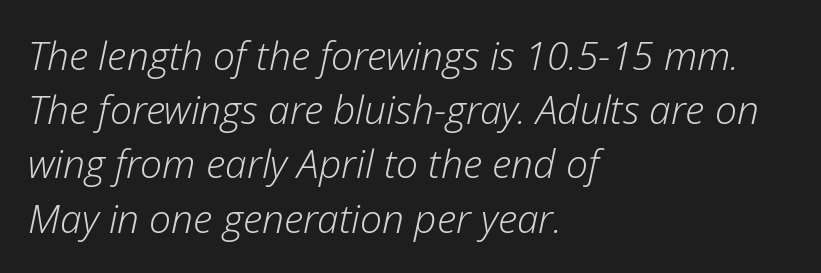
Q: Is the text bold? A: No.
Q: Is the text italic (slanted)? A: Yes, it leans right by about 12 degrees.
Q: Is the text underlined? A: No.
Q: How is the paragraph aligned? A: Left-aligned.
Q: Is the spacing between letters normal or unusually wide? A: Normal.
Q: Is the spacing between lines tight, normal or loose? A: Normal.
Q: Width (condensed, normal, or wide)? A: Normal.
Q: Stroke contrast? A: Low.
Q: x-height? A: Medium.
Q: Monospaced? A: No.
